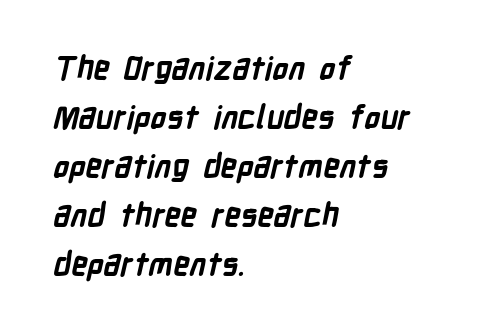
{"serif": "no", "bold": "yes", "weight": "bold", "width": "condensed", "stroke_contrast": "low", "x_height": "medium", "monospaced": "no", "underline": "no", "align": "left", "line_spacing": "normal", "line_spacing_ratio": 1.53, "letter_spacing": "normal", "letter_spacing_em": 0.0, "glyph_px": 32}
